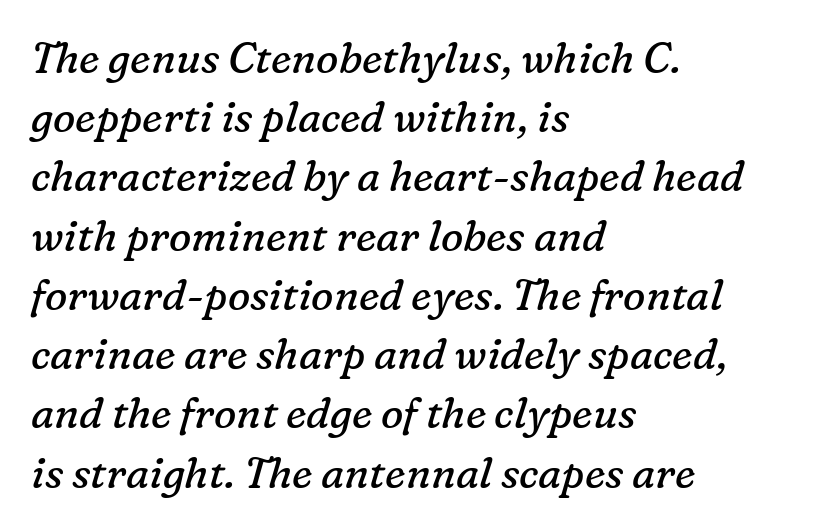
{"serif": "yes", "italic": "yes", "lean": "right", "slant_degrees": 16, "bold": "no", "weight": "regular", "width": "normal", "stroke_contrast": "low", "x_height": "medium", "monospaced": "no", "underline": "no", "align": "left", "line_spacing": "normal", "line_spacing_ratio": 1.41, "letter_spacing": "normal", "letter_spacing_em": 0.0, "glyph_px": 42}
